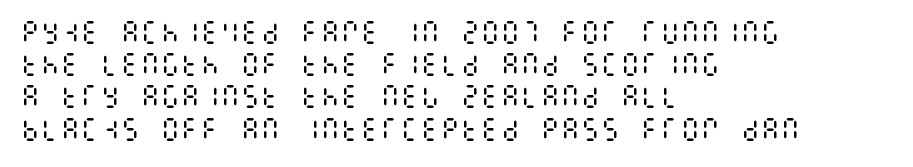
These lines keep a tight, regular rhythm from letter to letter. This sample is left-justified, so line endings fall wherever the words run out. The space between consecutive lines is moderate. Do the letters lean? They stand straight. The passage shown is not underscored anywhere. Stems and bowls with no extra thickness — not bold.
